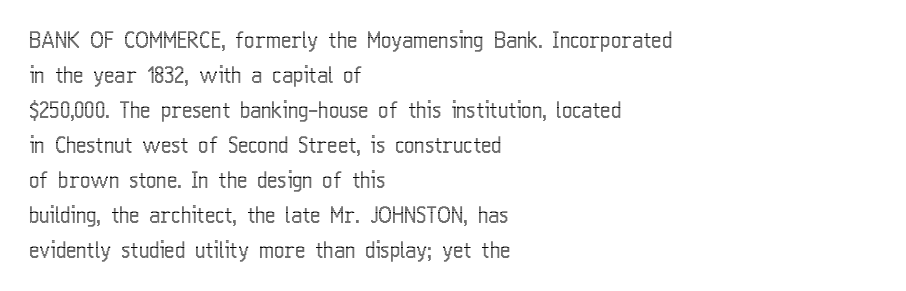
The image shows 22 px text type, upright; set left-aligned, normal line spacing (1.59x), normal letter spacing, not underlined.
